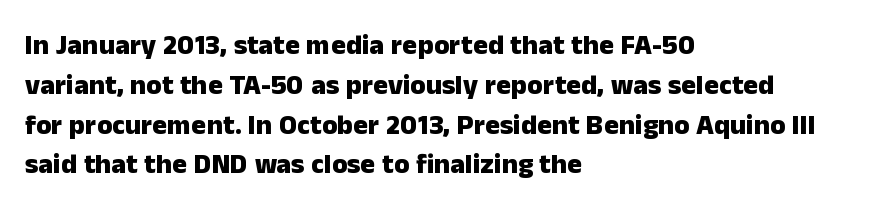
The image shows 28 px heavy sans-serif type, upright; set left-aligned, normal line spacing (1.42x), normal letter spacing, not underlined; low stroke contrast and a medium x-height.
